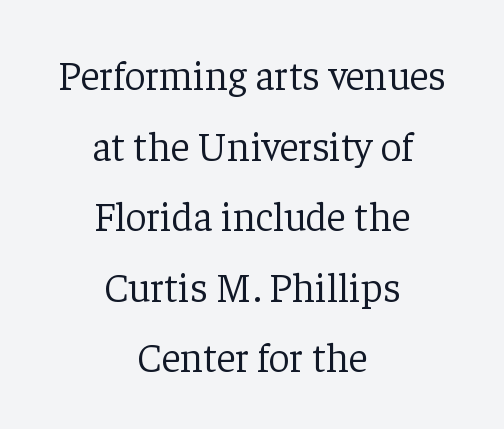
Standard letterfit; no display-style spreading of the glyphs. This is serif lettering, the kind often seen in printed books. These glyphs show unthickened strokes, regular width or finer. These lines are rendered in a variable-pitch font. These lines stack symmetrically, like a column narrowing and widening about its center. Decoration check: the copy has no underline.
